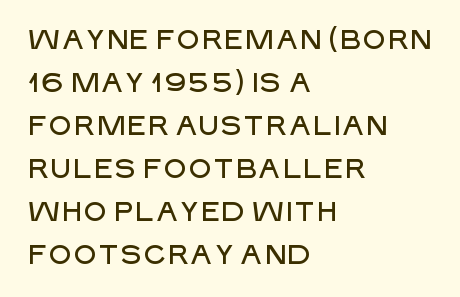
The image shows 27 px text type, upright; set left-aligned, normal line spacing (1.59x), normal letter spacing, not underlined.
